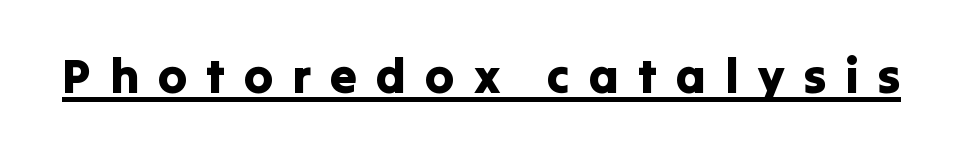
This sample has the flowing, uneven cadence of proportional lettering. The typesetter has applied underlining to the passage shown. Posture: upright roman. Font category for this specimen: sans-serif. Substantial extra tracking has been applied to these lines.
